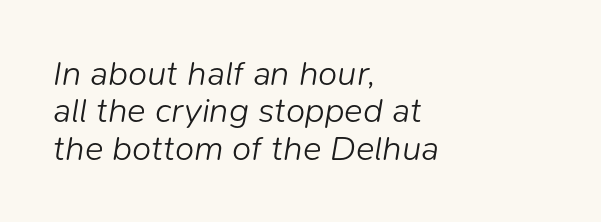
Words float on clear page, feet unadorned. Proportional: the letters do not fall into vertical columns. Caption: face not bold, strokes unweighted. Very little white space separates one row of letters from the next. These lines are set flush left with a ragged right edge.
